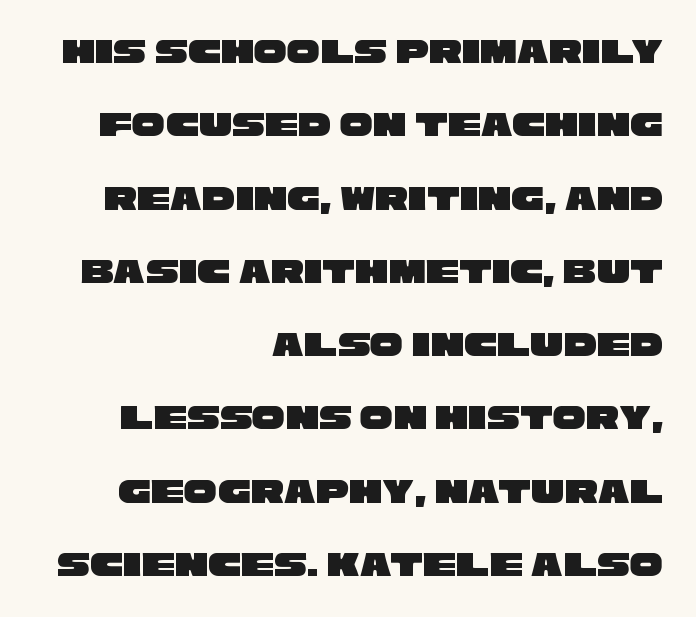
The image shows 37 px wide sans-serif type; set right-aligned, loose line spacing (1.98x), normal letter spacing, not underlined; low stroke contrast and a large x-height.
